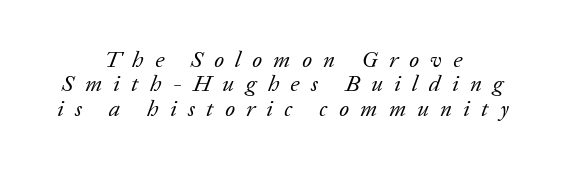
The face used here is rendered with a markedly widened letterfit. Alignment: centered. The characters are drawn with everyday or finer stroke widths. Tall strokes in this sample are angled rather than plumb. Vertically, the passage feels compressed, each row crowding the next.
